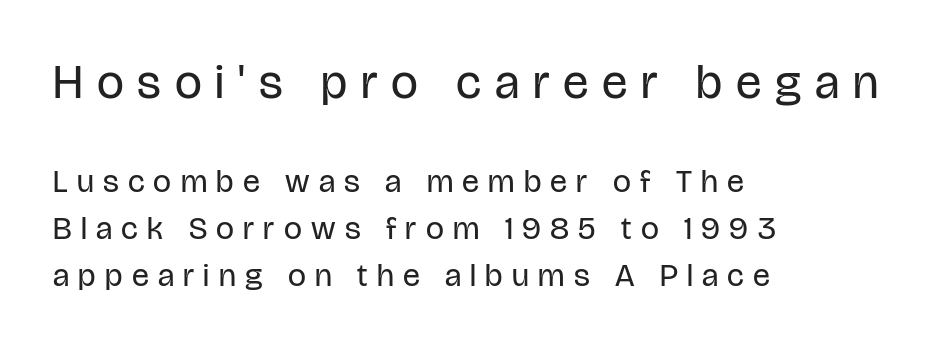
{"serif": "no", "italic": "no", "bold": "no", "weight": "regular", "width": "condensed", "stroke_contrast": "low", "x_height": "large", "monospaced": "no", "underline": "no", "align": "left", "line_spacing": "normal", "line_spacing_ratio": 1.47, "letter_spacing": "wide", "letter_spacing_em": 0.29, "larger_block": "first", "size_ratio": 1.5, "glyph_px": 48}
